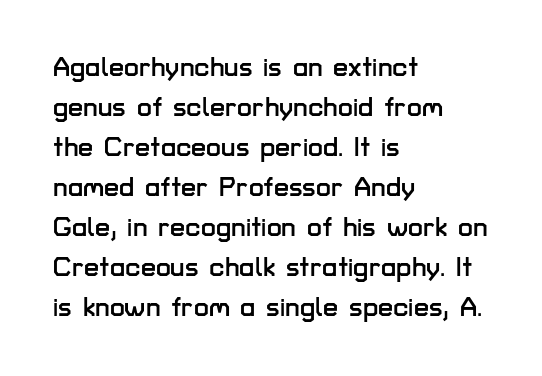
Regular leading. The zone under the glyphs is completely vacant. Italic? Not at all — the glyphs are vertical. A typesetter would call this zero additional tracking. Leftover space on each line is placed entirely after the last word.
